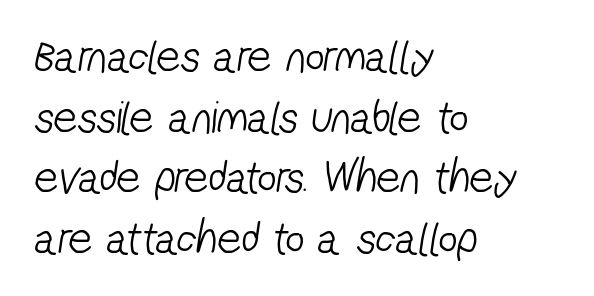
Q: Is the text bold? A: No.
Q: Is the typeface a serif or a sans-serif typeface? A: Sans-serif.
Q: Is the text underlined? A: No.
Q: How is the paragraph aligned? A: Left-aligned.
Q: Is the spacing between letters normal or unusually wide? A: Normal.
Q: Is the spacing between lines tight, normal or loose? A: Normal.
Q: Width (condensed, normal, or wide)? A: Condensed.
Q: Stroke contrast? A: Low.
Q: x-height? A: Medium.
Q: Monospaced? A: No.
